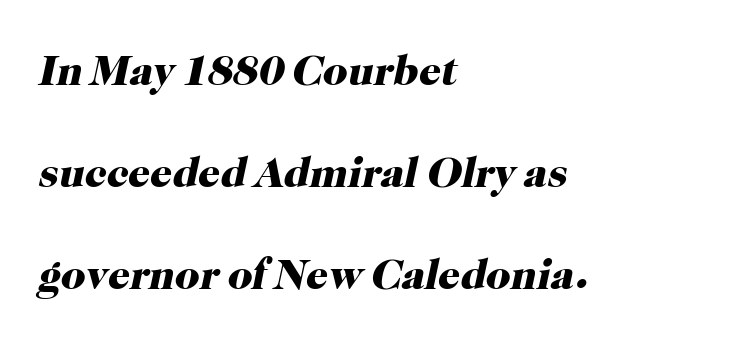
The image shows 43 px heavy serif type, italic (leaning right); set left-aligned, loose line spacing (2.37x), normal letter spacing, not underlined; high stroke contrast and a medium x-height.
